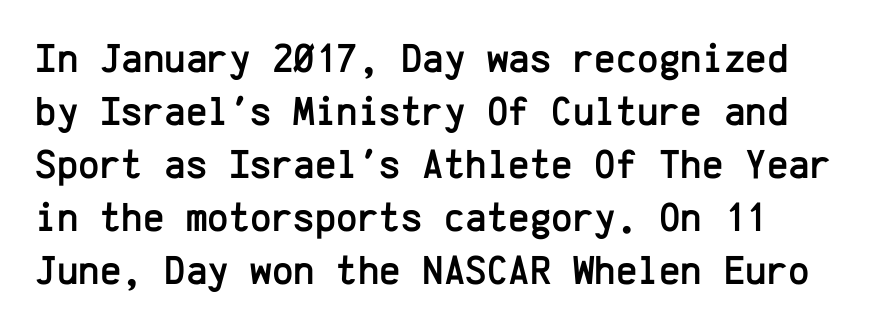
Q: Is the text italic (slanted)? A: No, it is upright.
Q: Is the typeface a serif or a sans-serif typeface? A: Sans-serif.
Q: Is the text underlined? A: No.
Q: Is the spacing between letters normal or unusually wide? A: Normal.
Q: Is the spacing between lines tight, normal or loose? A: Normal.
Q: Width (condensed, normal, or wide)? A: Normal.
Q: Stroke contrast? A: Low.
Q: x-height? A: Medium.
Q: Monospaced? A: Yes.
